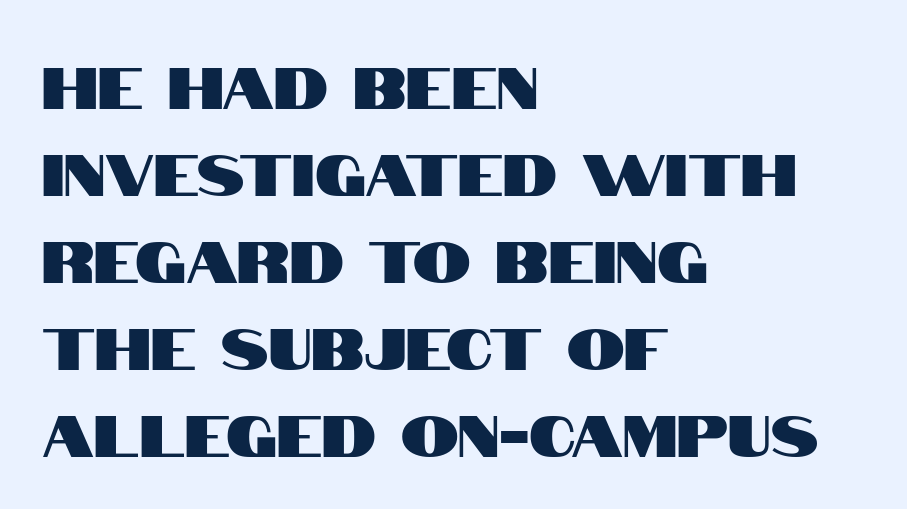
Regarding leading, the lines here are spaced in the standard way. Characters follow at the spacing the type designer built in. A roman cut, with each character standing at attention. Which margin do the lines hug? The left one — the right edge is uneven. Anything drawn beneath the words? Only blank space.
